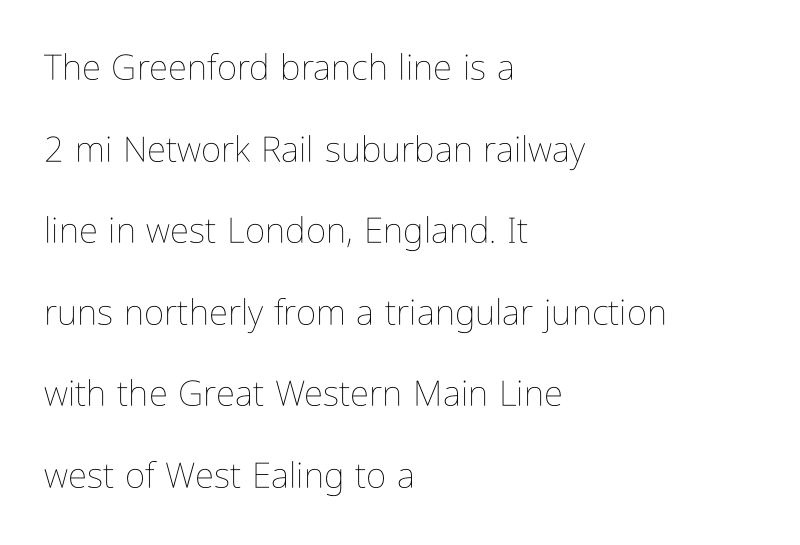
Spacing between characters is what you'd get straight out of the box. Horizontal alignment here is leftward, the default for most running prose. Spacing verdict: proportional, widths tailored to each character. Any mark beneath the type? The region is blank. No chunkiness to these letters — they're not bold. Characters remain perfectly vertical along every line.
